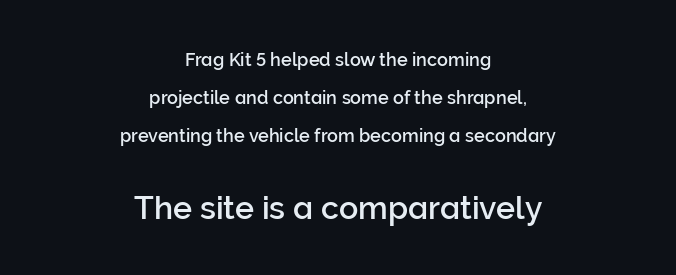
{"serif": "no", "italic": "no", "width": "normal", "stroke_contrast": "low", "x_height": "medium", "monospaced": "no", "underline": "no", "align": "center", "line_spacing": "loose", "line_spacing_ratio": 2.11, "letter_spacing": "normal", "letter_spacing_em": 0.0, "larger_block": "second", "size_ratio": 1.78, "glyph_px": 32}
